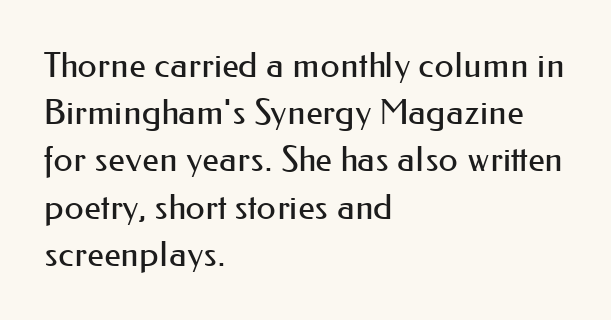
Q: Is the text bold? A: No.
Q: Is the text italic (slanted)? A: No, it is upright.
Q: Is the typeface a serif or a sans-serif typeface? A: Sans-serif.
Q: Is the text underlined? A: No.
Q: How is the paragraph aligned? A: Left-aligned.
Q: Is the spacing between letters normal or unusually wide? A: Normal.
Q: Is the spacing between lines tight, normal or loose? A: Normal.
Q: Width (condensed, normal, or wide)? A: Normal.
Q: Stroke contrast? A: Medium.
Q: x-height? A: Small.
Q: Monospaced? A: No.
